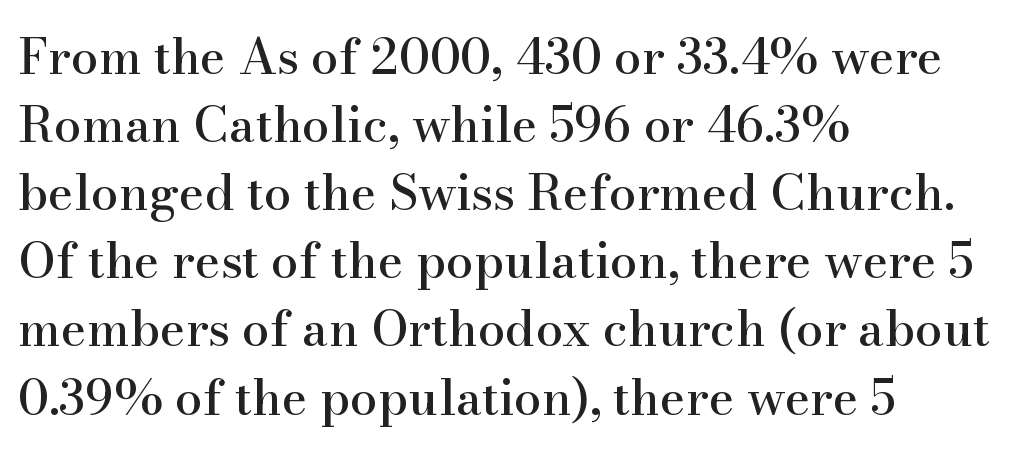
In CSS terms this would be text-align: left. Standard letterfit; no display-style spreading of the glyphs. Each row of text sits above clean, open space. Evenly set lines give the paragraph a standard silhouette. When letters stand straight like this, we call the style roman or upright. The letters advance in unequal steps, a hallmark of proportional type.
